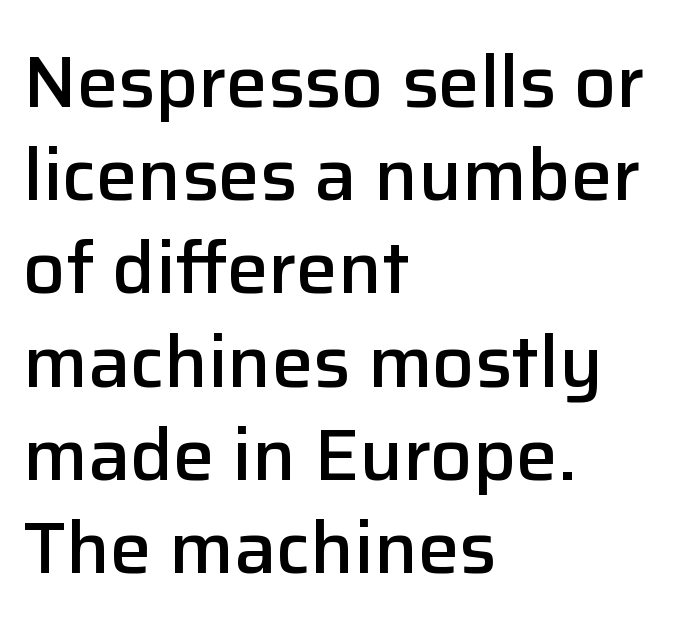
The block of text has a typical density, with ordinary space between rows. Looks like regular typesetting: each glyph gets only the width it needs. Tall strokes in this sample are plumb rather than angled. Caption: standard tracking, unaltered.
